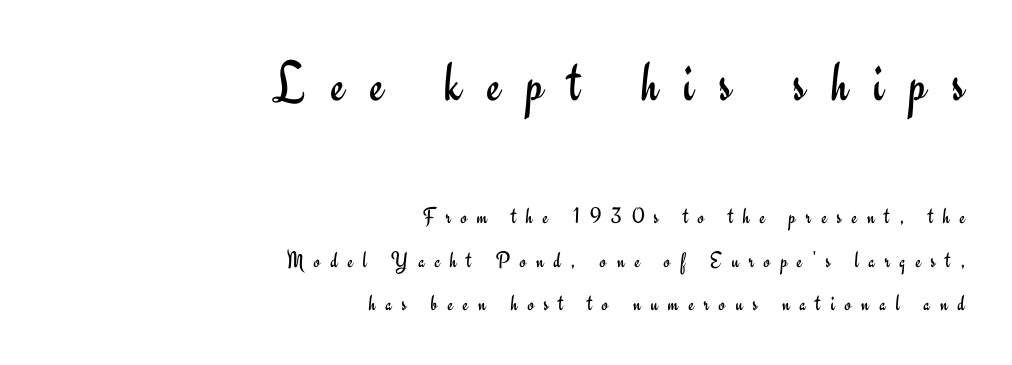
{"serif": "no", "bold": "no", "weight": "regular", "width": "normal", "stroke_contrast": "low", "x_height": "small", "monospaced": "no", "underline": "no", "align": "right", "line_spacing_ratio": 1.88, "letter_spacing": "wide", "letter_spacing_em": 0.44, "larger_block": "first", "size_ratio": 2.52, "glyph_px": 58}
